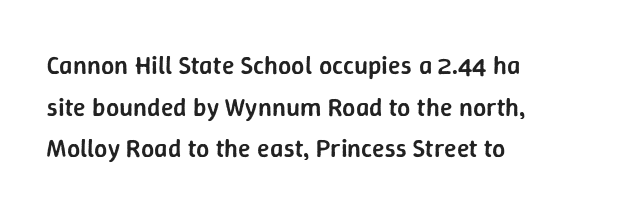
The image shows 26 px text type, upright; set left-aligned, normal line spacing (1.6x), normal letter spacing, not underlined.
